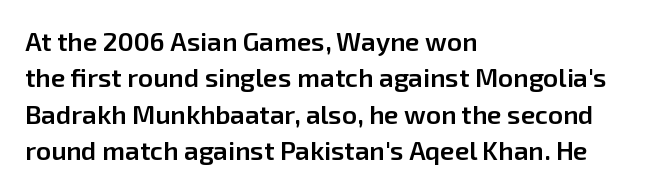
Q: Is the text bold? A: Semi-bold.
Q: Is the text italic (slanted)? A: No, it is upright.
Q: Is the text underlined? A: No.
Q: How is the paragraph aligned? A: Left-aligned.
Q: Is the spacing between letters normal or unusually wide? A: Normal.
Q: Is the spacing between lines tight, normal or loose? A: Normal.
